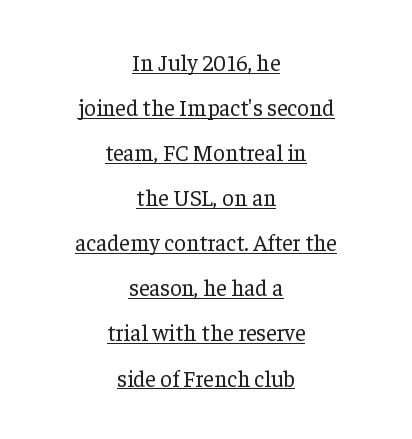
{"italic": "no", "bold": "no", "underline": "yes", "align": "center", "line_spacing": "loose", "line_spacing_ratio": 1.96, "letter_spacing": "normal", "letter_spacing_em": 0.0, "glyph_px": 23}
